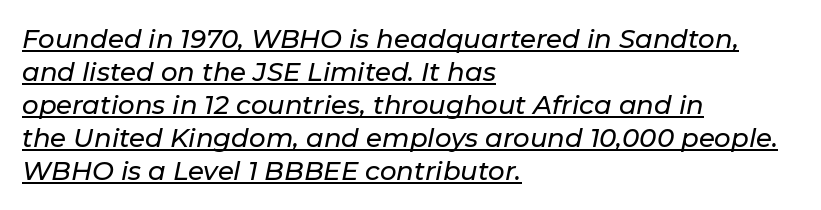
Q: Is the text italic (slanted)? A: Yes, it leans right by about 11 degrees.
Q: Is the text underlined? A: Yes.
Q: How is the paragraph aligned? A: Left-aligned.
Q: Is the spacing between letters normal or unusually wide? A: Normal.
Q: Is the spacing between lines tight, normal or loose? A: Normal.
